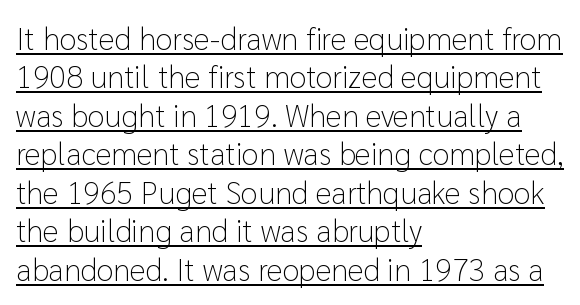
The image shows 31 px light sans-serif type, upright; set left-aligned, line spacing 1.24x, normal letter spacing, underlined; low stroke contrast and a medium x-height.
